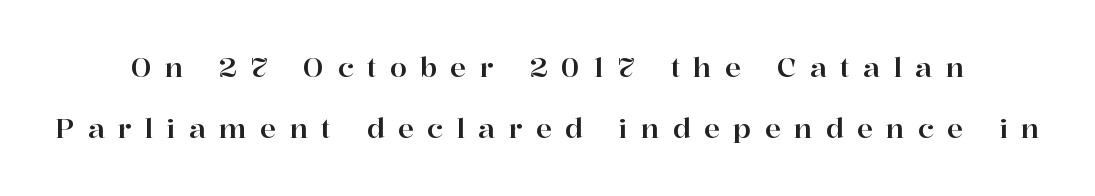
Q: Is the text italic (slanted)? A: No, it is upright.
Q: Is the text underlined? A: No.
Q: Is the spacing between letters normal or unusually wide? A: Unusually wide.
Q: Is the spacing between lines tight, normal or loose? A: Loose.
